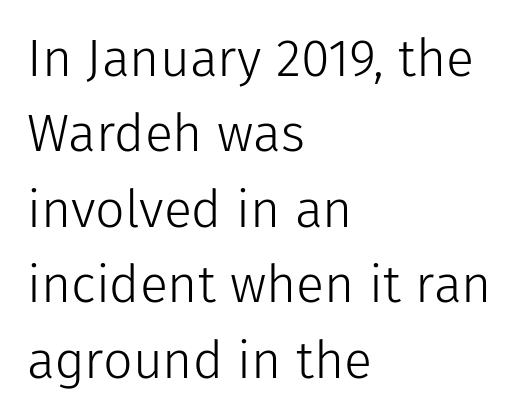
Q: Is the text bold? A: No.
Q: Is the text italic (slanted)? A: No, it is upright.
Q: Is the typeface a serif or a sans-serif typeface? A: Sans-serif.
Q: Is the text underlined? A: No.
Q: How is the paragraph aligned? A: Left-aligned.
Q: Is the spacing between letters normal or unusually wide? A: Normal.
Q: Is the spacing between lines tight, normal or loose? A: Normal.
Q: Width (condensed, normal, or wide)? A: Normal.
Q: Stroke contrast? A: Low.
Q: x-height? A: Medium.
Q: Monospaced? A: No.
